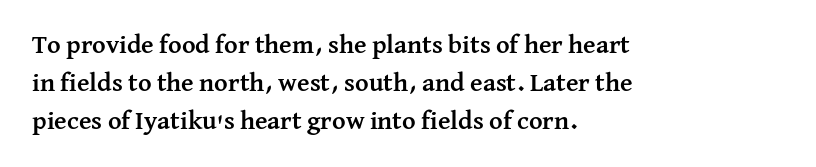
The image shows 26 px bold type, upright; set left-aligned, normal line spacing (1.46x), normal letter spacing, not underlined.
